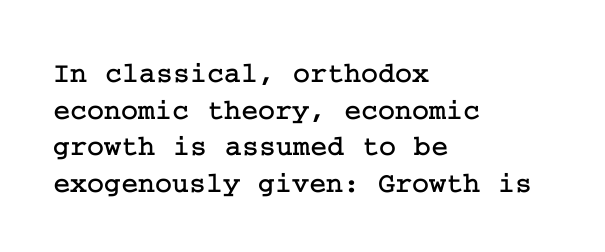
Compared with typical paragraphs, the rows here are spaced about the same. Line starts are locked; line ends wander. Are there feet on the stems? There are — it's a serif. Ordinary non-slanted type is in use.
